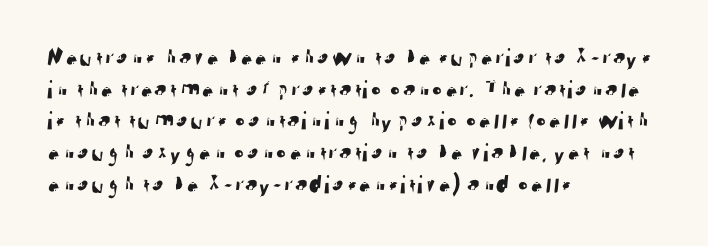
Beneath every word, the page is bare. This rendering leaves character spacing at its baseline value. Casual observation: everything's shoved over to the left.
